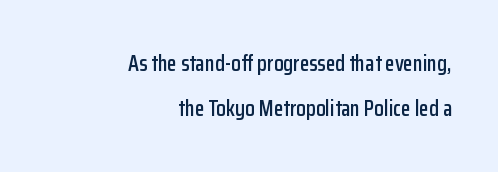
Each row of text sits above clean, open space. The text block is weighted toward the right margin, trailing off unevenly leftward. Every character sits straight up, as roman type does. Baseline-to-baseline distance is far greater than the letter height. Letter spacing: default.
